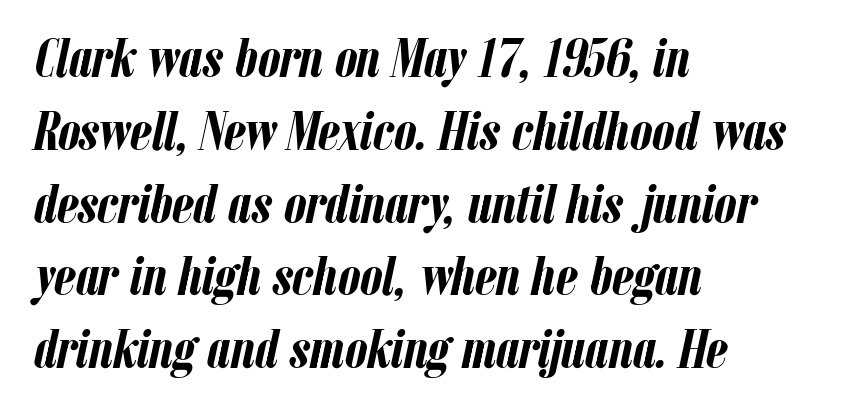
{"italic": "yes", "lean": "right", "slant_degrees": 12, "bold": "yes", "weight": "semibold", "width": "condensed", "stroke_contrast": "low", "x_height": "medium", "monospaced": "no", "underline": "no", "align": "left", "line_spacing": "normal", "line_spacing_ratio": 1.3, "letter_spacing": "normal", "letter_spacing_em": 0.0, "glyph_px": 56}
